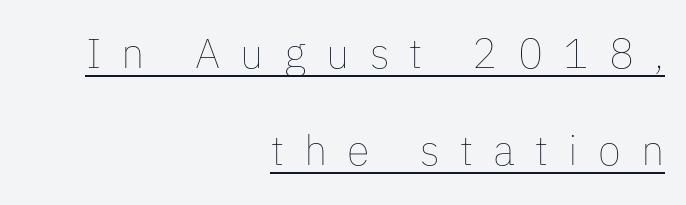
{"italic": "no", "bold": "no", "weight": "thin", "width": "normal", "stroke_contrast": "low", "x_height": "medium", "monospaced": "no", "underline": "yes", "align": "right", "line_spacing": "loose", "line_spacing_ratio": 2.3, "letter_spacing": "wide", "letter_spacing_em": 0.48, "glyph_px": 42}
